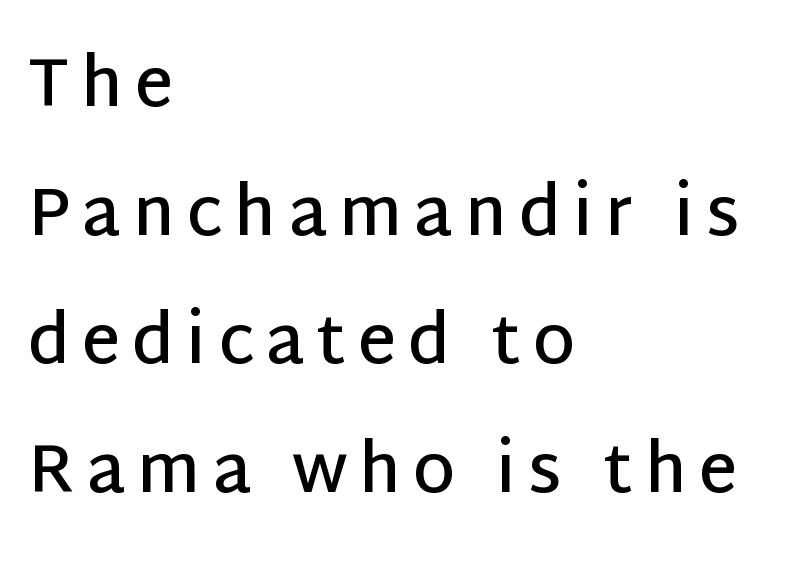
The image shows 67 px semibold sans-serif type, upright; set left-aligned, loose line spacing (1.92x), not underlined; low stroke contrast and a large x-height.
